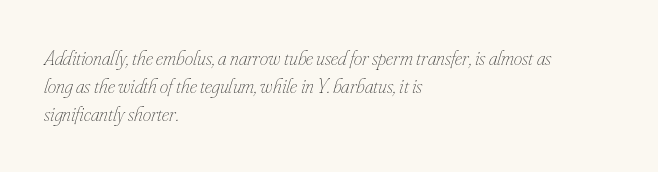
Words appear dense and cohesive because spacing is normal. Rendered with sloped, italic letterforms. The words here are not underlined. Evenly set lines give the paragraph a standard silhouette.
